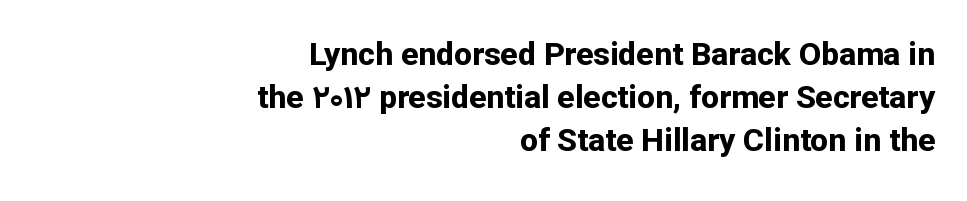
The image shows 32 px bold sans-serif type, upright; set right-aligned, normal line spacing (1.34x), normal letter spacing, not underlined; low stroke contrast and a medium x-height.
